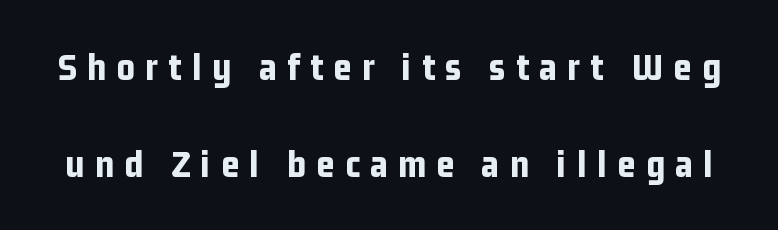
The image shows 39 px bold, condensed sans-serif type, upright; set loose line spacing (2.48x), unusually wide letter spacing (+0.27 em), not underlined; low stroke contrast and a medium x-height.
